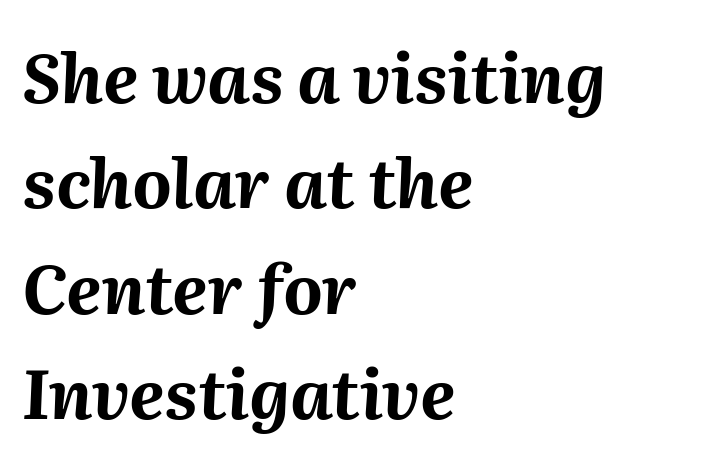
These lines stack with their left ends in a neat column. The type is set solid horizontally, with unmodified tracking. Think of a printed novel: that variable character pitch is what you see here. Decoration check: the copy has no underline.
